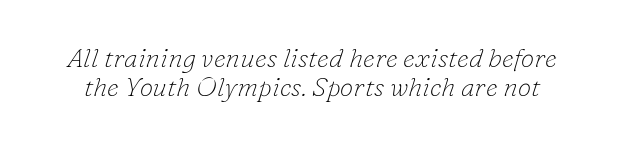
Q: Is the text bold? A: No.
Q: Is the text italic (slanted)? A: Yes, it leans right by about 16 degrees.
Q: Is the text underlined? A: No.
Q: Is the spacing between letters normal or unusually wide? A: Normal.
Q: Is the spacing between lines tight, normal or loose? A: Tight.
